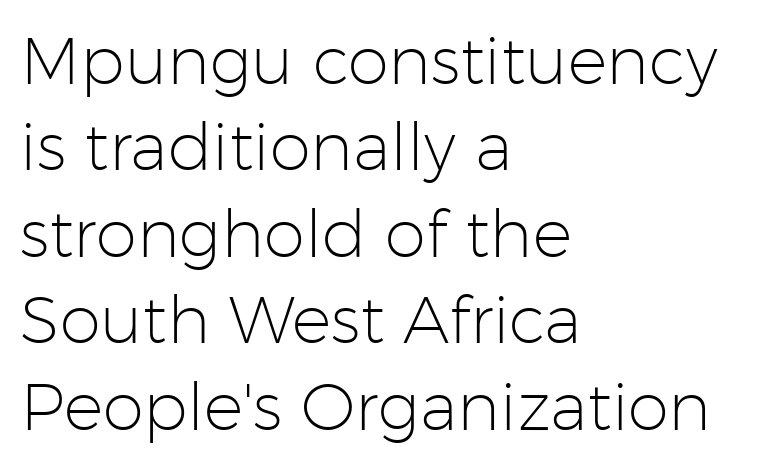
The image shows 66 px light sans-serif type, upright; set left-aligned, normal line spacing (1.31x), normal letter spacing, not underlined; low stroke contrast and a medium x-height.
